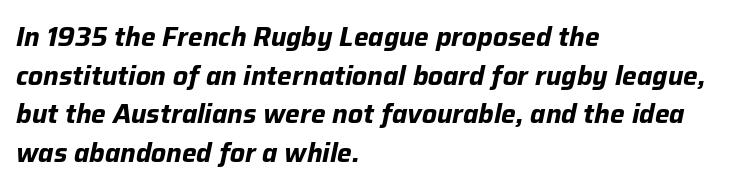
On the weight axis this lands at bold, roughly 700. These lines are set flush left with a ragged right edge. The passage shown stacks its lines at a standard gap. Nobody drew a line under any word here.
